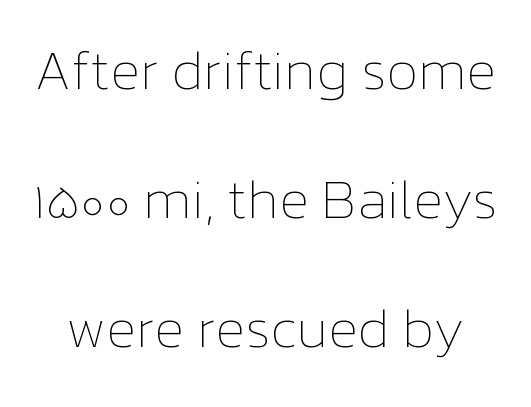
The image shows 55 px thin type, upright; set loose line spacing (2.35x), normal letter spacing, not underlined; low stroke contrast and a medium x-height.
